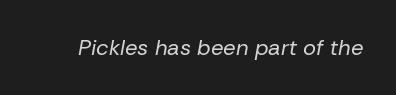
The image shows 22 px text type, italic (leaning right); set normal letter spacing, not underlined.
